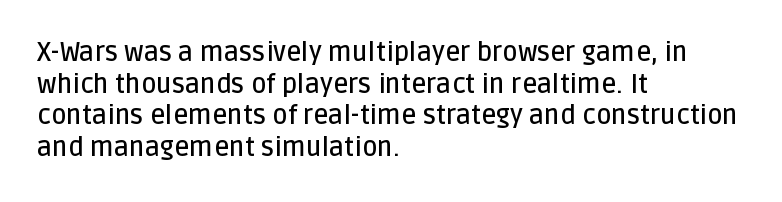
Q: Is the text bold? A: Semi-bold.
Q: Is the text italic (slanted)? A: No, it is upright.
Q: Is the text underlined? A: No.
Q: How is the paragraph aligned? A: Left-aligned.
Q: Is the spacing between letters normal or unusually wide? A: Normal.
